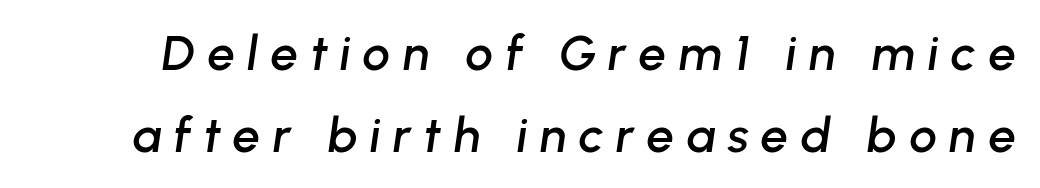
{"italic": "yes", "lean": "right", "slant_degrees": 8, "width": "normal", "stroke_contrast": "low", "x_height": "medium", "monospaced": "no", "underline": "no", "line_spacing": "normal", "line_spacing_ratio": 1.67, "letter_spacing": "wide", "letter_spacing_em": 0.25, "glyph_px": 49}
